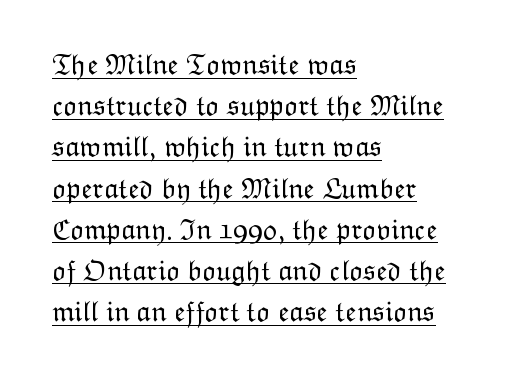
{"italic": "no", "bold": "no", "weight": "light", "width": "normal", "stroke_contrast": "low", "x_height": "medium", "monospaced": "no", "underline": "yes", "align": "left", "line_spacing": "normal", "line_spacing_ratio": 1.42, "letter_spacing": "normal", "letter_spacing_em": 0.0, "glyph_px": 29}
